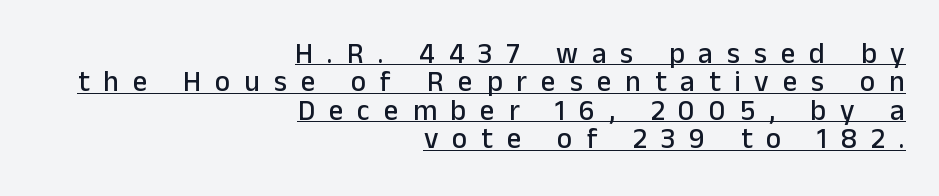
The rendering uses natural spacing where letterforms have individual widths. The letters stand straight up with perfectly vertical stems. The text was rendered using a sans face with plain stroke endings. Short note: letters widely spaced. The text block is weighted toward the right margin, trailing off unevenly leftward.
